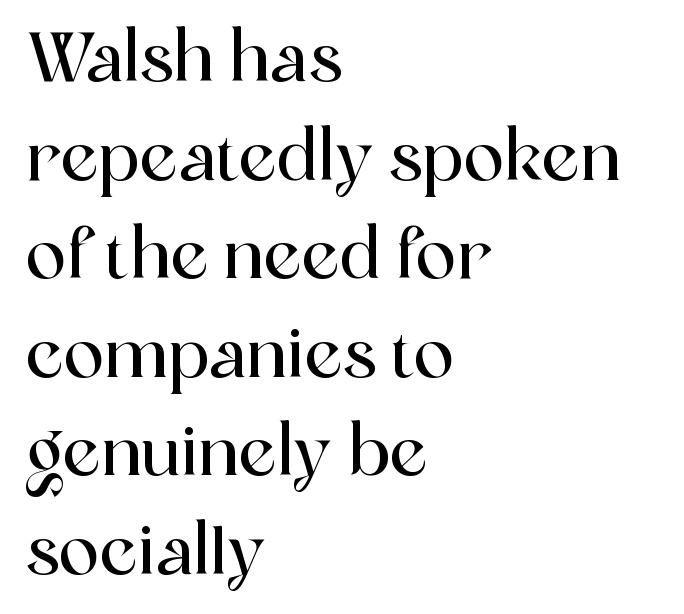
The leading is moderate, giving the passage an even texture. A clean baseline with only descenders dipping below it. Is this a fixed-width face? No — the glyphs have proportional, varying widths. The horizontal fit of the characters is conventional and even.
